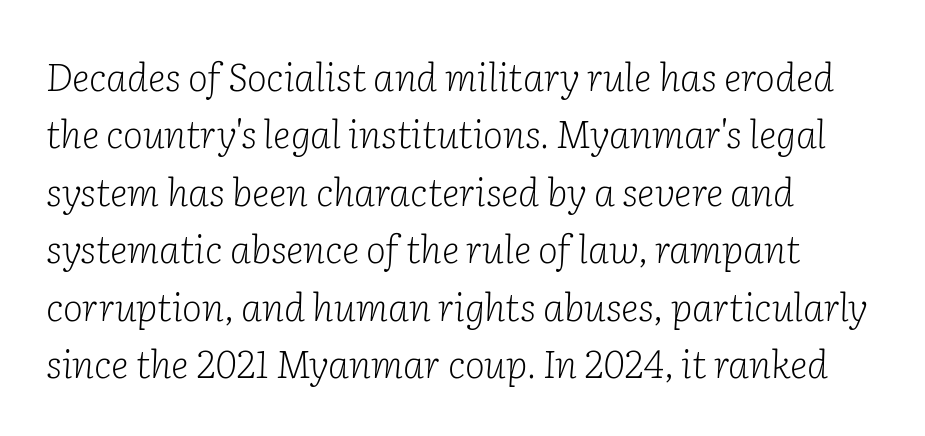
The image shows 38 px light serif type, italic (leaning right); set left-aligned, normal line spacing (1.51x), normal letter spacing, not underlined; low stroke contrast and a medium x-height.
